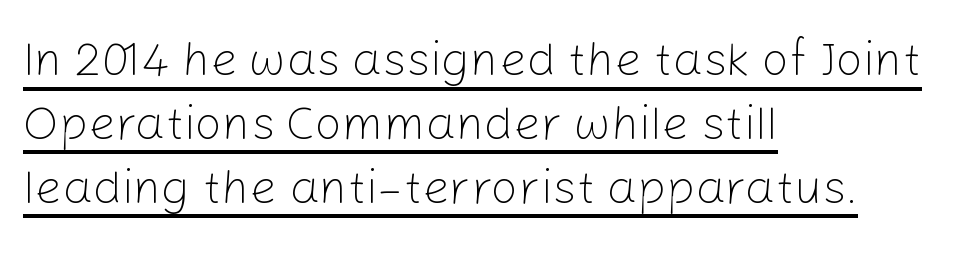
Q: Is the text bold? A: No.
Q: Is the text italic (slanted)? A: No, it is upright.
Q: Is the typeface a serif or a sans-serif typeface? A: Sans-serif.
Q: Is the text underlined? A: Yes.
Q: How is the paragraph aligned? A: Left-aligned.
Q: Is the spacing between letters normal or unusually wide? A: Normal.
Q: Is the spacing between lines tight, normal or loose? A: Normal.
Q: Width (condensed, normal, or wide)? A: Normal.
Q: Stroke contrast? A: Low.
Q: x-height? A: Medium.
Q: Monospaced? A: No.
